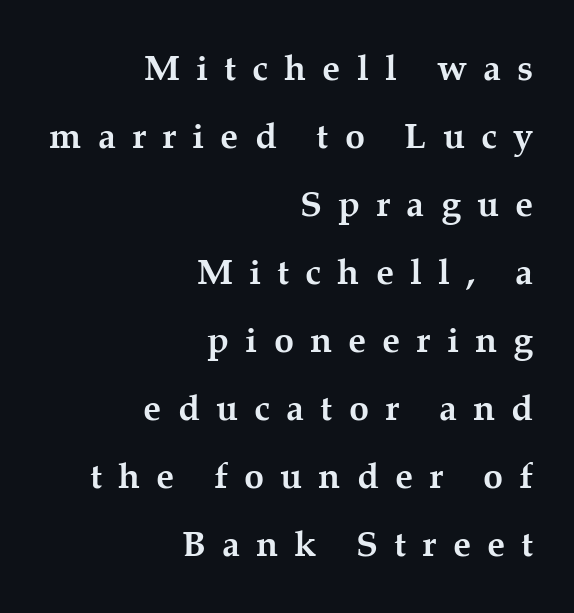
Q: Is the text bold? A: Yes.
Q: Is the text italic (slanted)? A: No, it is upright.
Q: Is the typeface a serif or a sans-serif typeface? A: Serif.
Q: Is the text underlined? A: No.
Q: How is the paragraph aligned? A: Right-aligned.
Q: Is the spacing between letters normal or unusually wide? A: Unusually wide.
Q: Width (condensed, normal, or wide)? A: Normal.
Q: Stroke contrast? A: Medium.
Q: x-height? A: Medium.
Q: Monospaced? A: No.
